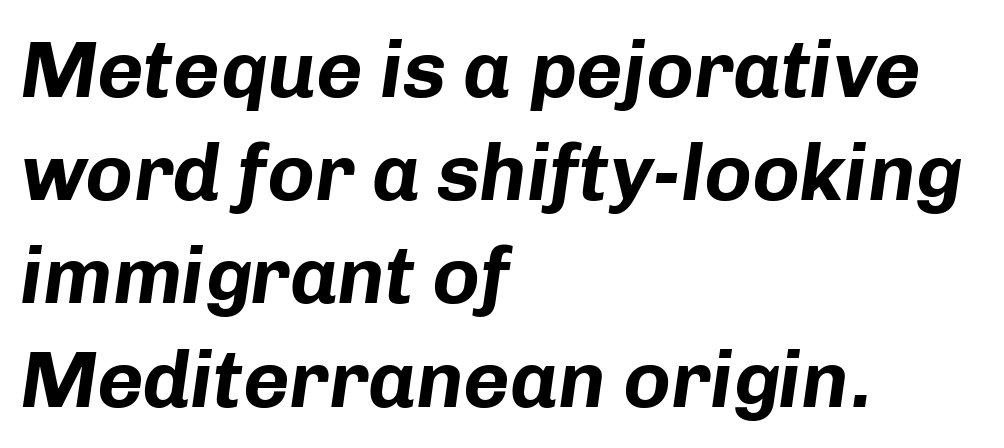
The image shows 80 px bold type, italic (leaning right); set left-aligned, normal line spacing (1.29x), normal letter spacing, not underlined; low stroke contrast and a medium x-height.
